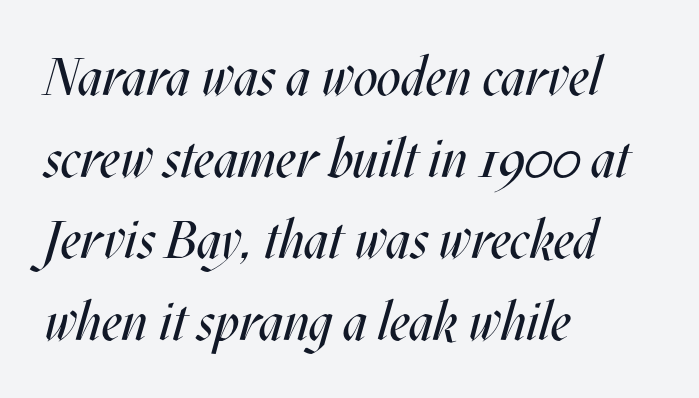
If you drew a ruler down the left edge, every line would touch it. Baseline-to-baseline distance is the conventional proportion of letter height. The string is rendered with underlining switched off. The face used here is rendered with its standard letterfit. Stems here are at most as thick as an everyday book face.
